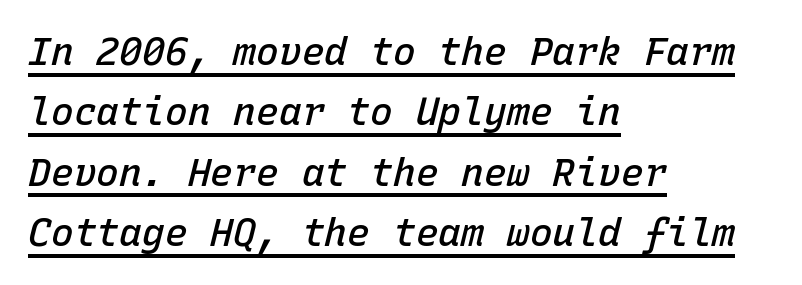
The image shows 38 px semibold type, italic (leaning right), monospaced; set left-aligned, normal line spacing (1.59x), normal letter spacing, underlined; low stroke contrast and a medium x-height.
